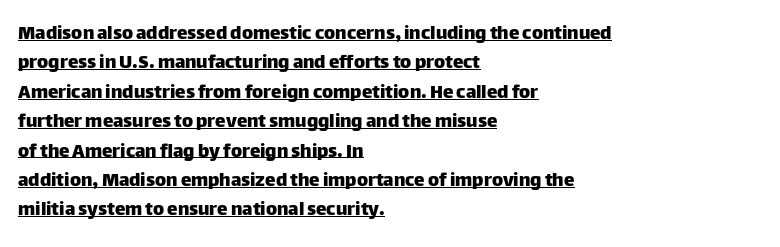
The image shows 21 px text type, upright; set left-aligned, normal line spacing (1.4x), normal letter spacing, underlined.
